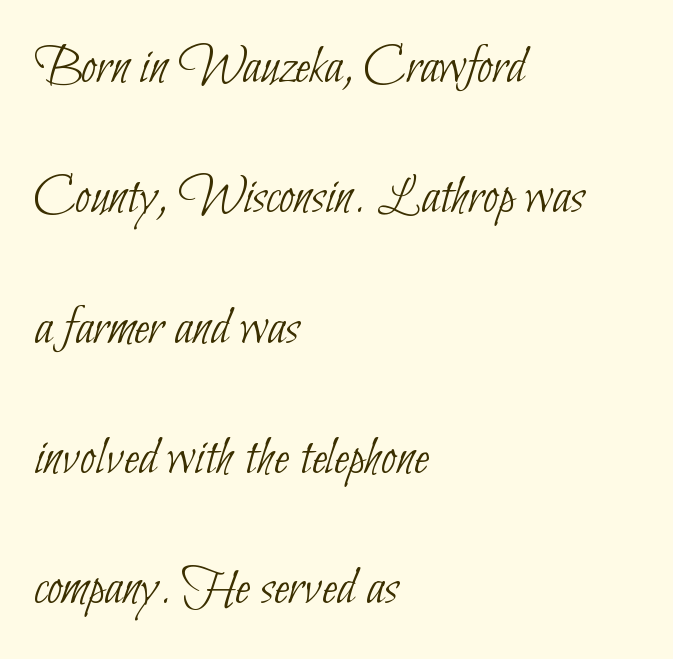
Descenders are the only things crossing below the line. Caption: standard tracking, unaltered. Where is the straight margin? On the left. Does the type have serifs? No, each stem ends abruptly. Vertical spacing — loose. Stroke thickness stays within the range of a standard reading face or lighter.
